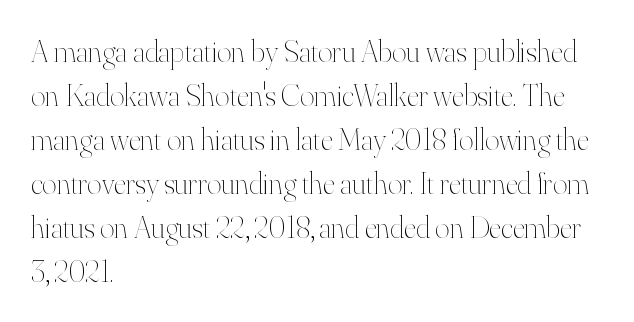
Q: Is the text bold? A: No.
Q: Is the text italic (slanted)? A: No, it is upright.
Q: Is the text underlined? A: No.
Q: How is the paragraph aligned? A: Left-aligned.
Q: Is the spacing between letters normal or unusually wide? A: Normal.
Q: Is the spacing between lines tight, normal or loose? A: Normal.
Q: Width (condensed, normal, or wide)? A: Normal.
Q: Stroke contrast? A: High.
Q: x-height? A: Small.
Q: Monospaced? A: No.
